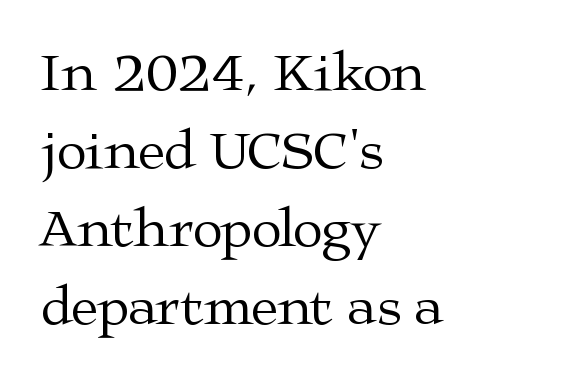
Whoever set this chose a conventional vertical rhythm. Is the letter spacing exaggerated? No — it looks like the ordinary default. These lines are composed in type with serifs. Rule under the text: the space is simply empty. No heavy texture on the line: the type isn't bold. The letters advance in unequal steps, a hallmark of proportional type.
